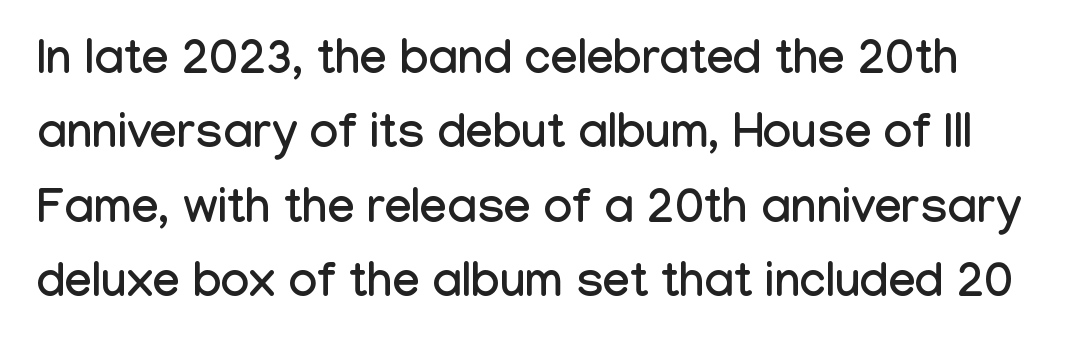
Q: Is the text italic (slanted)? A: No, it is upright.
Q: Is the typeface a serif or a sans-serif typeface? A: Sans-serif.
Q: Is the text underlined? A: No.
Q: Is the spacing between letters normal or unusually wide? A: Normal.
Q: Is the spacing between lines tight, normal or loose? A: Normal.
Q: Width (condensed, normal, or wide)? A: Condensed.
Q: Stroke contrast? A: Low.
Q: x-height? A: Medium.
Q: Monospaced? A: No.
